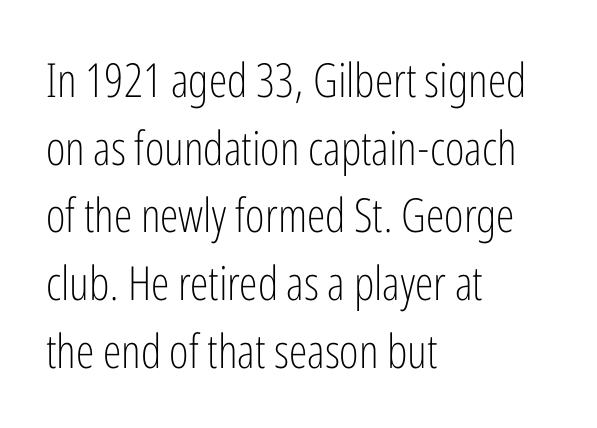
{"serif": "no", "italic": "no", "bold": "no", "weight": "light", "width": "condensed", "stroke_contrast": "low", "x_height": "medium", "monospaced": "no", "underline": "no", "align": "left", "line_spacing": "normal", "line_spacing_ratio": 1.44, "letter_spacing": "normal", "letter_spacing_em": 0.0, "glyph_px": 47}
